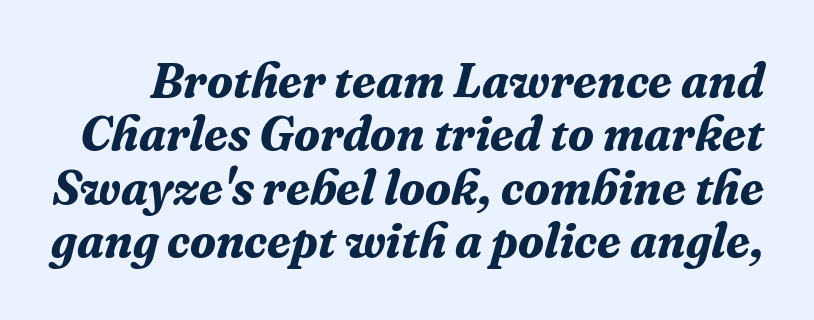
Q: Is the text bold? A: Yes.
Q: Is the text italic (slanted)? A: Yes, it leans right by about 16 degrees.
Q: Is the typeface a serif or a sans-serif typeface? A: Serif.
Q: Is the text underlined? A: No.
Q: Is the spacing between letters normal or unusually wide? A: Normal.
Q: Is the spacing between lines tight, normal or loose? A: Tight.
Q: Width (condensed, normal, or wide)? A: Normal.
Q: Stroke contrast? A: Medium.
Q: x-height? A: Medium.
Q: Monospaced? A: No.
